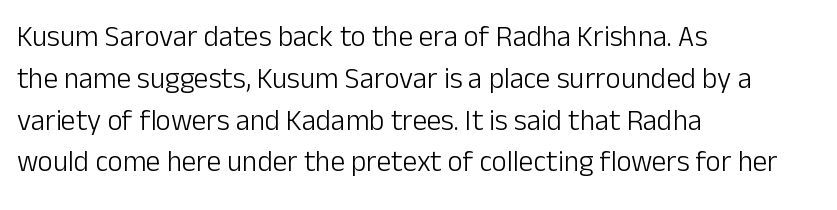
The image shows 29 px light sans-serif type, upright; set left-aligned, normal line spacing (1.44x), normal letter spacing, not underlined; low stroke contrast and a medium x-height.
